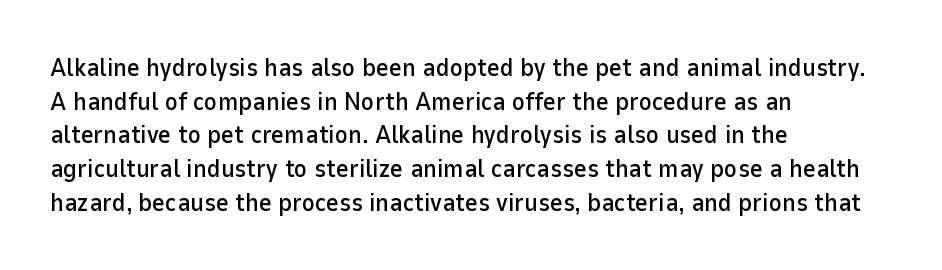
Caption: multi-line text, flush left, ragged right. The font's upright variant was chosen for this text. What stands out about the letter spacing? Nothing — it is the standard amount. Has an underline been added? It has not. This block has exactly the height ordinary leading produces.
